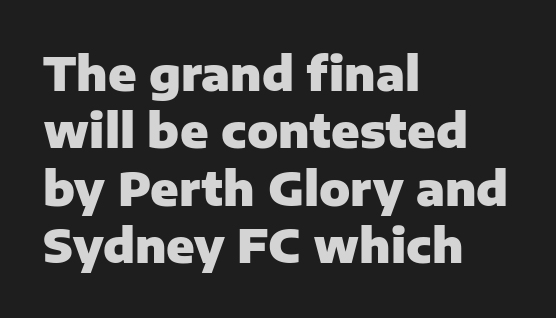
{"serif": "no", "italic": "no", "bold": "yes", "weight": "heavy", "width": "normal", "stroke_contrast": "low", "x_height": "medium", "monospaced": "no", "underline": "no", "align": "left", "line_spacing": "normal", "line_spacing_ratio": 1.25, "letter_spacing": "normal", "letter_spacing_em": 0.0, "glyph_px": 46}
